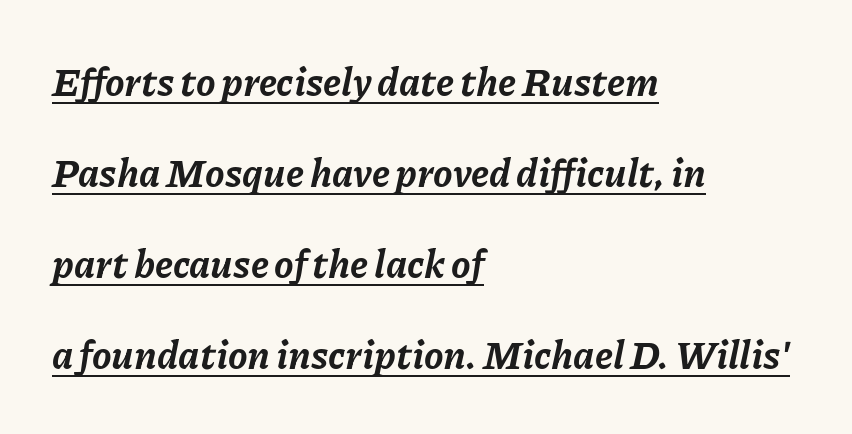
Where is the straight margin? On the left. Is there an underline? Yes — a line sits under the letters. Do the characters align in a grid? No, the font is proportional. Words appear dense and cohesive because spacing is normal.
